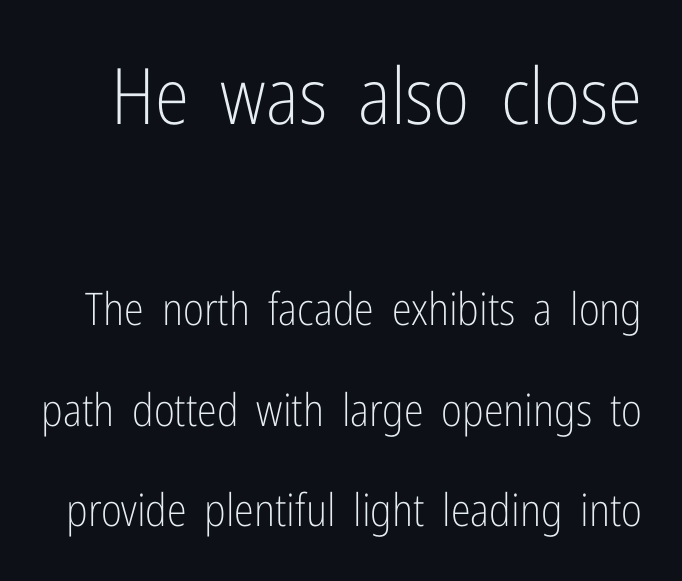
The lettering holds an erect, upright posture throughout. Is the stroke heavy? The answer is a plain regular-or-lighter. The designer went with a sans here, leaving each stem footless. Just letters on the line, the space beneath them empty. These lines are rendered in a variable-pitch font. These two chunks differ in scale, with the top chunk taking the larger measure.
